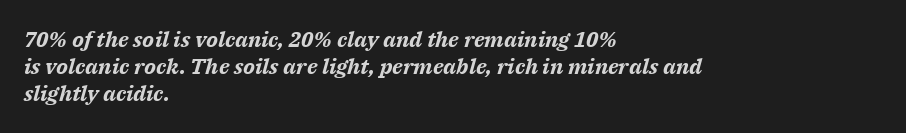
Descenders hang freely into open space. Where is the straight margin? On the left. You can tell it's italic because the verticals aren't actually vertical. Emphasis by weight is at full strength: bold. These lines keep a tight, regular rhythm from letter to letter.
